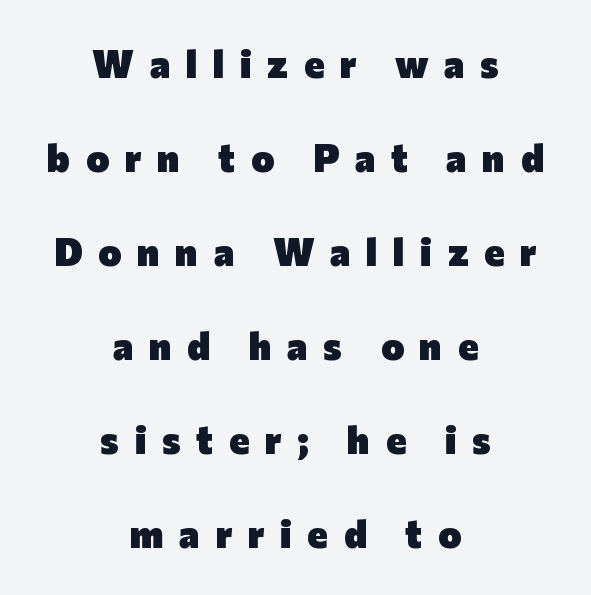
The image shows 39 px heavy sans-serif type, upright; set centered, loose line spacing (2.41x), unusually wide letter spacing (+0.4 em), not underlined; low stroke contrast and a medium x-height.
